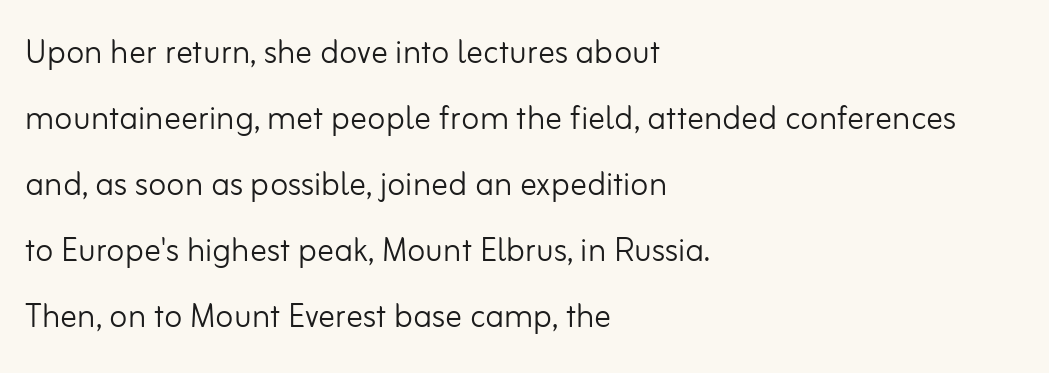
In CSS terms this would be text-align: left. Underline: absent. Letters have the restrained weight of plain body copy at most. The line texture is even and compact thanks to regular tracking.
